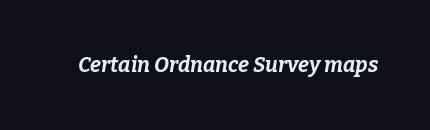
The image shows 21 px bold type, italic (leaning right); set normal letter spacing, not underlined.
